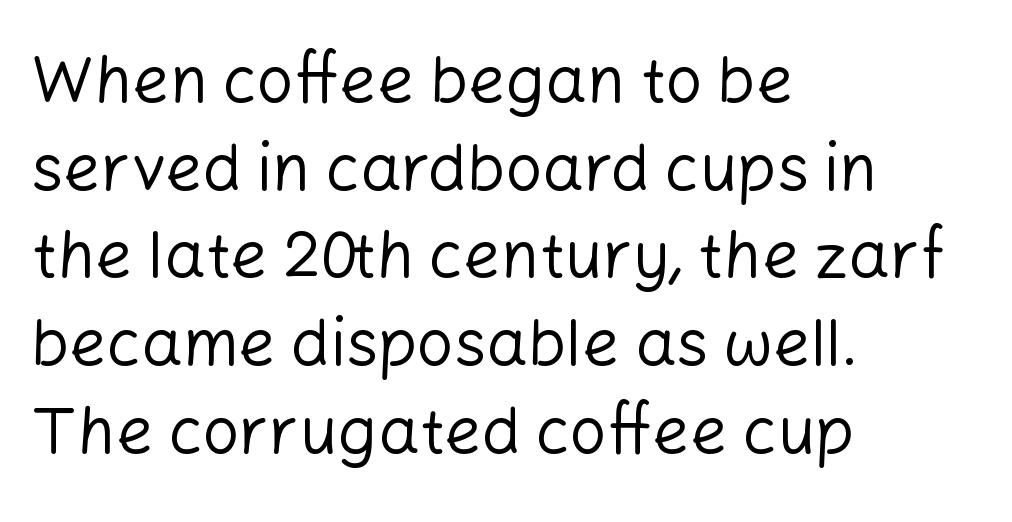
The image shows 65 px regular-weight sans-serif type, upright; set left-aligned, normal line spacing (1.35x), normal letter spacing, not underlined; low stroke contrast and a medium x-height.
